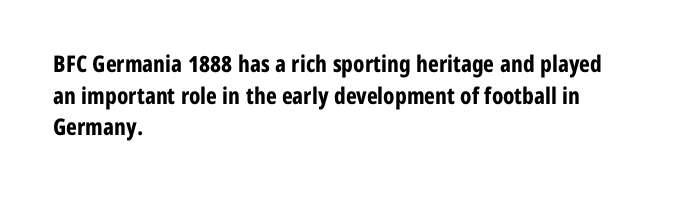
{"italic": "no", "bold": "yes", "underline": "no", "align": "left", "line_spacing": "normal", "line_spacing_ratio": 1.38, "letter_spacing": "normal", "letter_spacing_em": 0.0, "glyph_px": 23}
